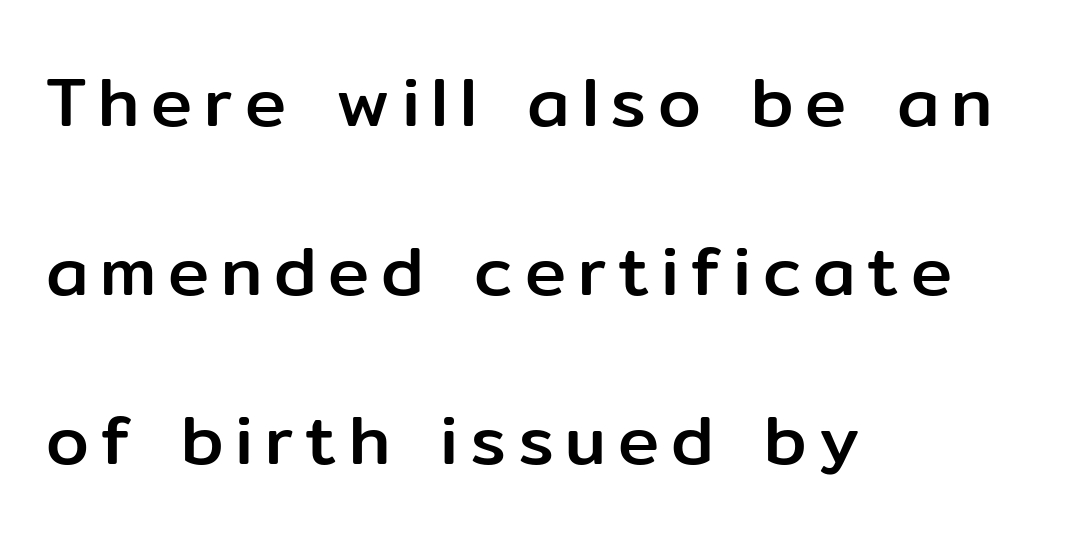
Q: Is the text italic (slanted)? A: No, it is upright.
Q: Is the typeface a serif or a sans-serif typeface? A: Sans-serif.
Q: Is the text underlined? A: No.
Q: How is the paragraph aligned? A: Left-aligned.
Q: Is the spacing between lines tight, normal or loose? A: Loose.
Q: Width (condensed, normal, or wide)? A: Normal.
Q: Stroke contrast? A: Low.
Q: x-height? A: Medium.
Q: Monospaced? A: No.
